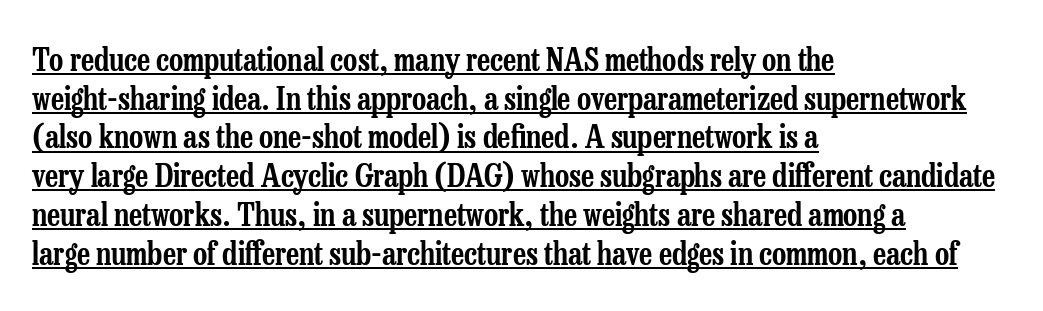
{"serif": "yes", "italic": "no", "width": "condensed", "stroke_contrast": "low", "x_height": "medium", "monospaced": "no", "underline": "yes", "align": "left", "line_spacing": "normal", "line_spacing_ratio": 1.25, "letter_spacing": "normal", "letter_spacing_em": 0.0, "glyph_px": 31}
